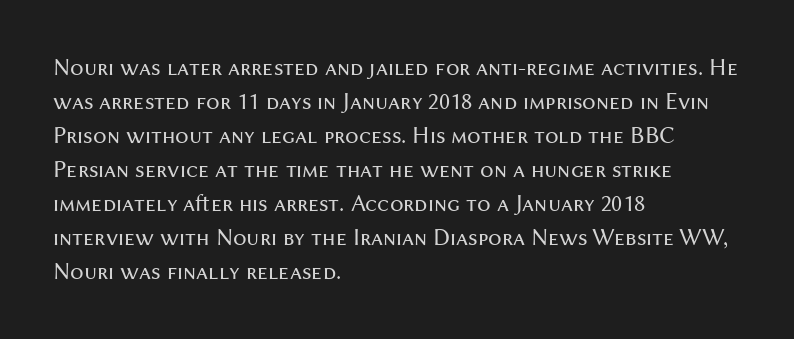
Q: Is the text bold? A: No.
Q: Is the text italic (slanted)? A: No, it is upright.
Q: Is the text underlined? A: No.
Q: How is the paragraph aligned? A: Left-aligned.
Q: Is the spacing between letters normal or unusually wide? A: Normal.
Q: Is the spacing between lines tight, normal or loose? A: Normal.
